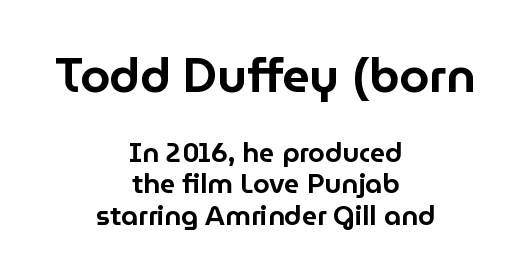
The image shows 48 px sans-serif type, upright; set centered, line spacing 1.16x, normal letter spacing, not underlined; the first (top) block is 1.78x larger; low stroke contrast and a medium x-height.
